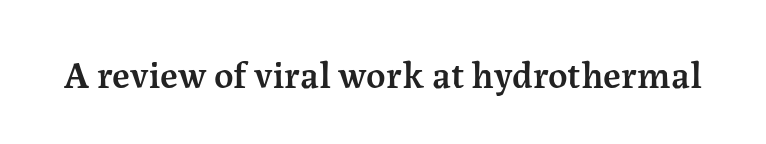
The image shows 38 px semibold serif type, upright; set normal letter spacing, not underlined; medium stroke contrast and a medium x-height.
